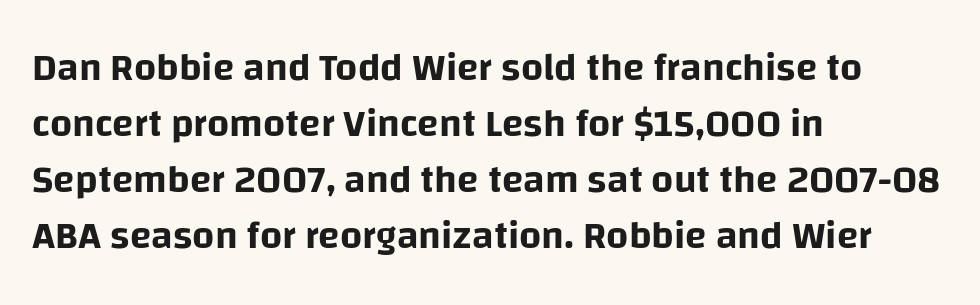
Nope, no serifs anywhere on these letters. Observe the ordinary spacing: letters are neighbours, not strangers. Is the block centered? No — it sits flush against the left margin. Descender tails drop into unmarked territory. Regarding leading, the lines here are spaced in the standard way.
